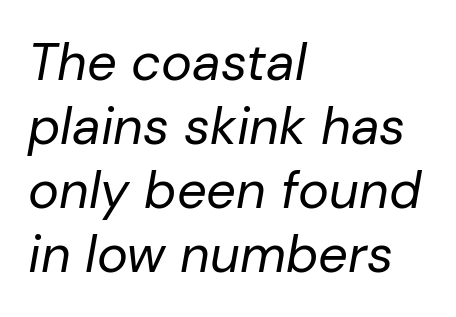
Q: Is the text bold? A: No.
Q: Is the text italic (slanted)? A: Yes, it leans right by about 10 degrees.
Q: Is the text underlined? A: No.
Q: How is the paragraph aligned? A: Left-aligned.
Q: Is the spacing between letters normal or unusually wide? A: Normal.
Q: Width (condensed, normal, or wide)? A: Normal.
Q: Stroke contrast? A: Low.
Q: x-height? A: Medium.
Q: Monospaced? A: No.
